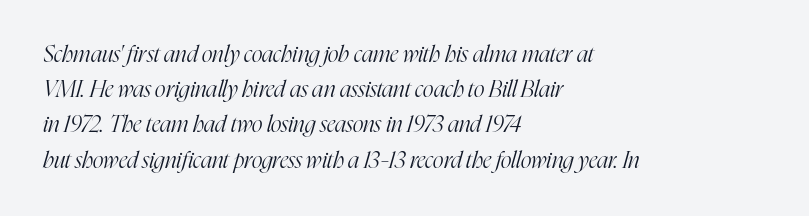
The strip under each line holds only bare page. A quiet, ordinary-to-light weight characterises the typeface. Observe the lean: these are italic letterforms. The letters sit at their default tracking, neither squeezed nor spread. The leading is moderate, giving the passage an even texture. The lines are quadded left.
